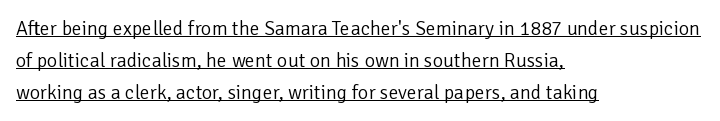
Q: Is the text bold? A: No.
Q: Is the text italic (slanted)? A: No, it is upright.
Q: Is the text underlined? A: Yes.
Q: How is the paragraph aligned? A: Left-aligned.
Q: Is the spacing between letters normal or unusually wide? A: Normal.
Q: Is the spacing between lines tight, normal or loose? A: Normal.
